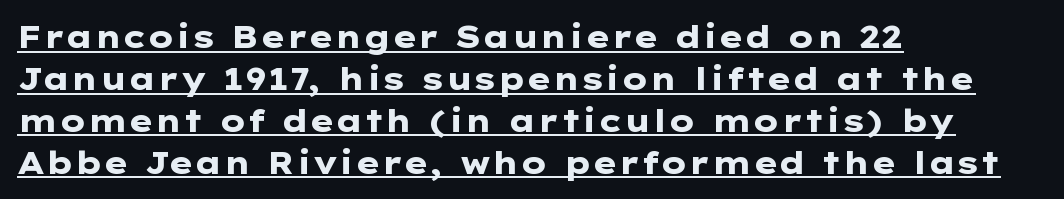
Q: Is the text bold? A: Yes.
Q: Is the text italic (slanted)? A: No, it is upright.
Q: Is the typeface a serif or a sans-serif typeface? A: Sans-serif.
Q: Is the text underlined? A: Yes.
Q: How is the paragraph aligned? A: Left-aligned.
Q: Is the spacing between letters normal or unusually wide? A: Normal.
Q: Is the spacing between lines tight, normal or loose? A: Normal.
Q: Width (condensed, normal, or wide)? A: Wide.
Q: Stroke contrast? A: Low.
Q: x-height? A: Medium.
